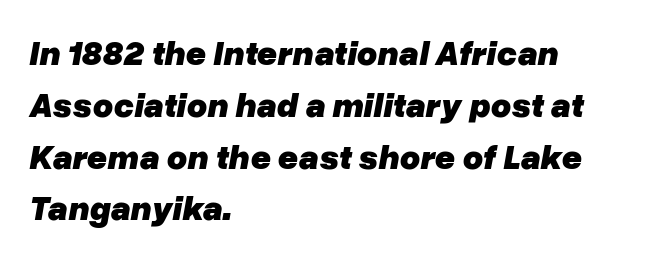
Pretty heavy lettering here — definitely bold. The glyphs look as if they've been sheared to an angle. How would I describe the line gaps? Plain and ordinary. Every row of glyphs begins at an identical x-position on the left. Varying glyph widths throughout — classic text-font behaviour. You could call the tracking neutral — neither tight nor loose.
